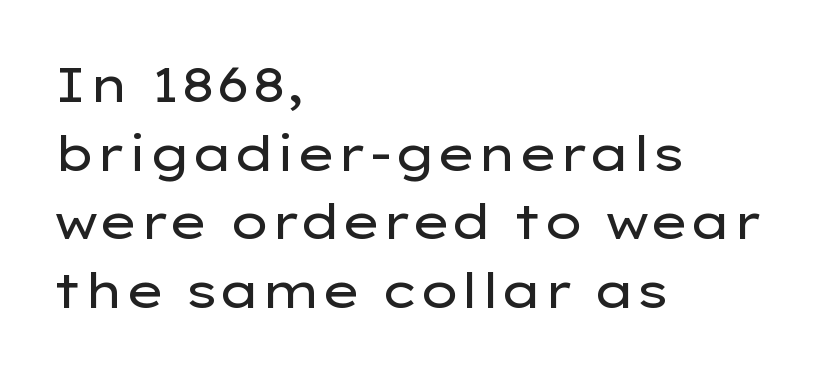
{"serif": "no", "italic": "no", "bold": "no", "weight": "regular", "width": "wide", "stroke_contrast": "low", "x_height": "medium", "monospaced": "no", "underline": "no", "align": "left", "line_spacing": "normal", "line_spacing_ratio": 1.4, "letter_spacing": "normal", "letter_spacing_em": 0.0, "glyph_px": 49}
